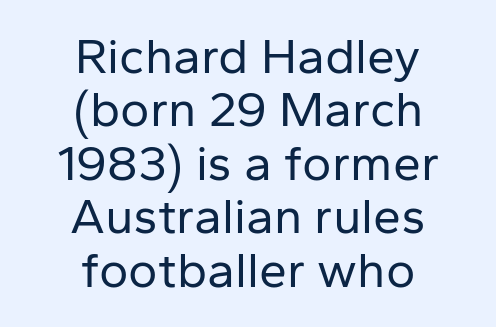
Q: Is the text bold? A: No.
Q: Is the text italic (slanted)? A: No, it is upright.
Q: Is the typeface a serif or a sans-serif typeface? A: Sans-serif.
Q: Is the text underlined? A: No.
Q: How is the paragraph aligned? A: Centered.
Q: Is the spacing between letters normal or unusually wide? A: Normal.
Q: Is the spacing between lines tight, normal or loose? A: Tight.
Q: Width (condensed, normal, or wide)? A: Normal.
Q: Stroke contrast? A: Low.
Q: x-height? A: Medium.
Q: Monospaced? A: No.
